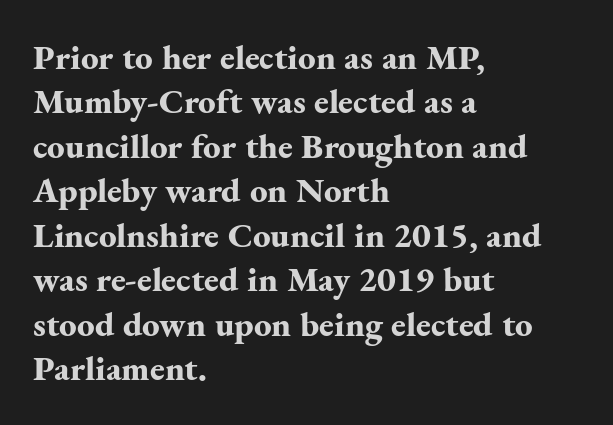
{"serif": "yes", "italic": "no", "bold": "yes", "weight": "bold", "width": "normal", "stroke_contrast": "medium", "x_height": "small", "monospaced": "no", "underline": "no", "align": "left", "line_spacing": "normal", "line_spacing_ratio": 1.27, "letter_spacing": "normal", "letter_spacing_em": 0.0, "glyph_px": 35}
